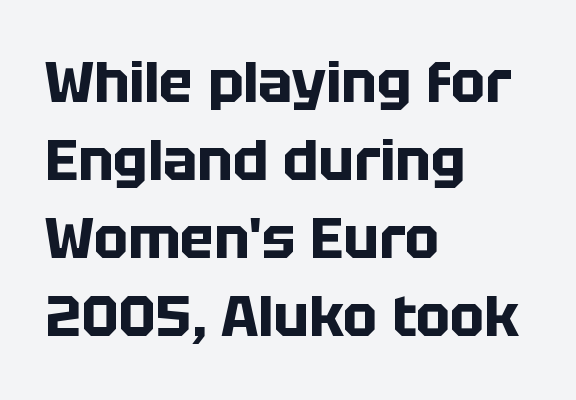
Q: Is the text bold? A: Yes.
Q: Is the text italic (slanted)? A: No, it is upright.
Q: Is the typeface a serif or a sans-serif typeface? A: Sans-serif.
Q: Is the text underlined? A: No.
Q: How is the paragraph aligned? A: Left-aligned.
Q: Is the spacing between letters normal or unusually wide? A: Normal.
Q: Is the spacing between lines tight, normal or loose? A: Normal.
Q: Width (condensed, normal, or wide)? A: Normal.
Q: Stroke contrast? A: Low.
Q: x-height? A: Large.
Q: Monospaced? A: No.
